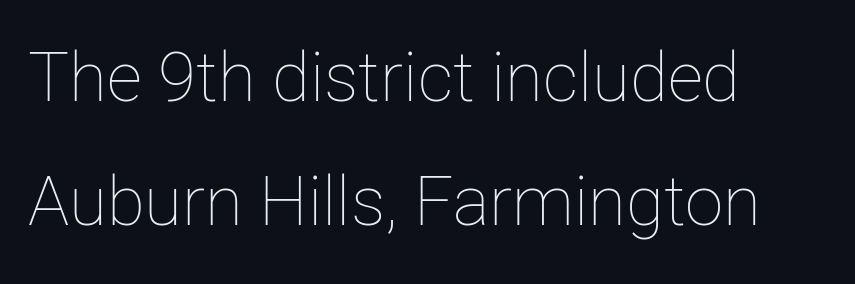
Think of a printed novel: that variable character pitch is what you see here. When letters stand straight like this, we call the style roman or upright. Is this a heavy cut? Hardly; it is regular or lighter. Each word holds together tightly as a unit, with standard inter-letter gaps.
